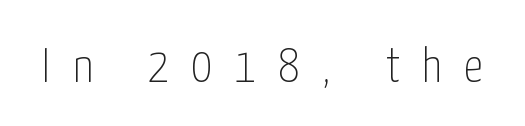
Stroke terminals: plain, sans-serif. The letters stand upright; this is a roman face. The font is comparable to plain body text, perhaps lighter. The words here are not underlined.
